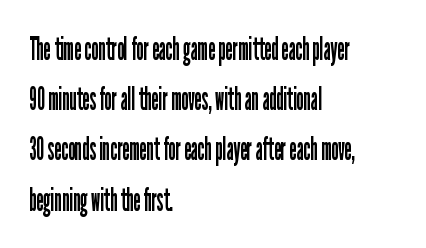
{"serif": "no", "italic": "no", "bold": "no", "weight": "regular", "width": "condensed", "stroke_contrast": "low", "x_height": "medium", "monospaced": "no", "underline": "no", "align": "left", "line_spacing": "normal", "line_spacing_ratio": 1.57, "letter_spacing": "normal", "letter_spacing_em": 0.0, "glyph_px": 32}
